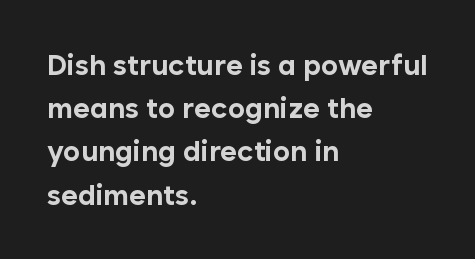
A bare baseline throughout the passage. A typesetter would mark this as roman, not italic. Note the varied advance widths — an 'i' is clearly narrower than an 'm'. Successive baselines arrive at the customary interval. The rendering shows plain stroke endings on the letterforms — a sans-serif design.
